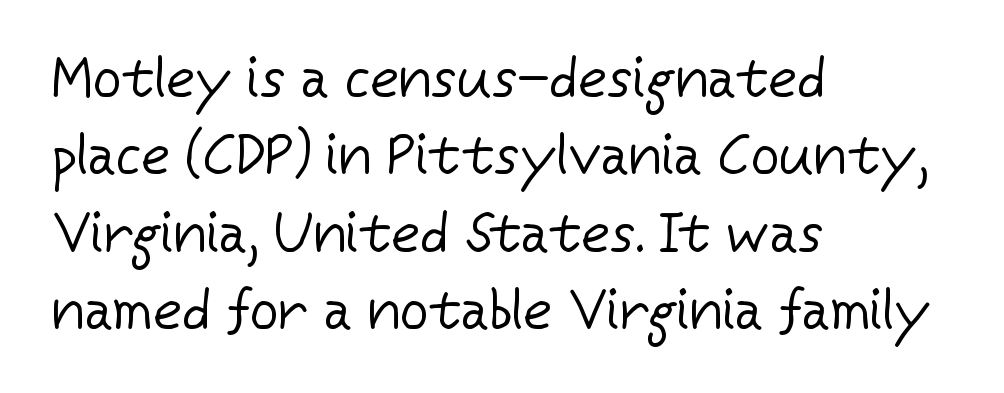
Q: Is the text bold? A: No.
Q: Is the text italic (slanted)? A: No, it is upright.
Q: Is the typeface a serif or a sans-serif typeface? A: Sans-serif.
Q: Is the text underlined? A: No.
Q: How is the paragraph aligned? A: Left-aligned.
Q: Is the spacing between letters normal or unusually wide? A: Normal.
Q: Is the spacing between lines tight, normal or loose? A: Normal.
Q: Width (condensed, normal, or wide)? A: Normal.
Q: Stroke contrast? A: Low.
Q: x-height? A: Medium.
Q: Monospaced? A: No.
